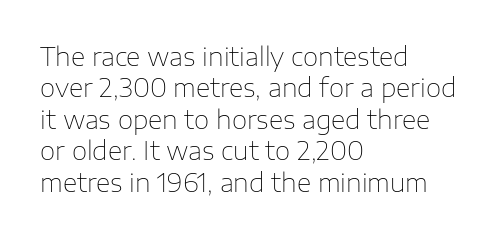
No letter is thick-stroked: the sample isn't bold. This is roman type, the default non-slanted kind. One glance says typical: line gaps are just what's usual. Plain, unruled lines of type. This sample is left-justified, so line endings fall wherever the words run out.
